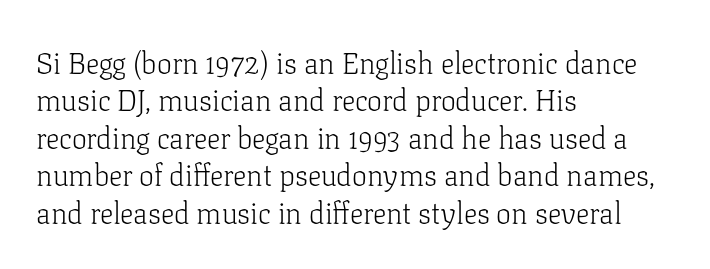
Q: Is the text bold? A: No.
Q: Is the text italic (slanted)? A: No, it is upright.
Q: Is the typeface a serif or a sans-serif typeface? A: Serif.
Q: Is the text underlined? A: No.
Q: How is the paragraph aligned? A: Left-aligned.
Q: Is the spacing between letters normal or unusually wide? A: Normal.
Q: Is the spacing between lines tight, normal or loose? A: Normal.
Q: Width (condensed, normal, or wide)? A: Normal.
Q: Stroke contrast? A: Low.
Q: x-height? A: Medium.
Q: Monospaced? A: No.
